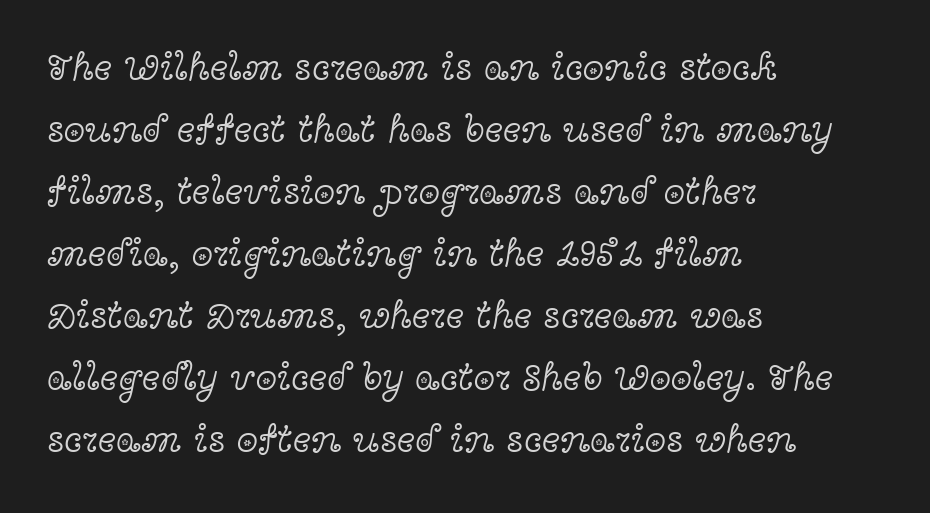
{"serif": "yes", "bold": "no", "weight": "light", "width": "wide", "x_height": "medium", "monospaced": "no", "underline": "no", "align": "left", "line_spacing": "normal", "line_spacing_ratio": 1.59, "letter_spacing": "normal", "letter_spacing_em": 0.0, "glyph_px": 39}
